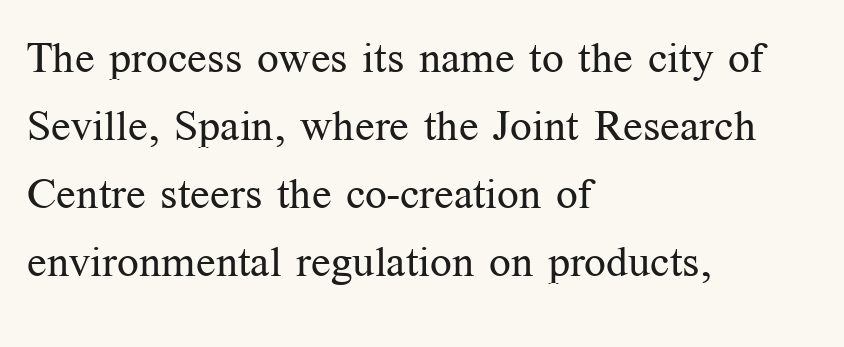
The image shows 43 px regular-weight serif type, upright; set left-aligned, normal line spacing (1.58x), normal letter spacing, not underlined; medium stroke contrast and a medium x-height.
